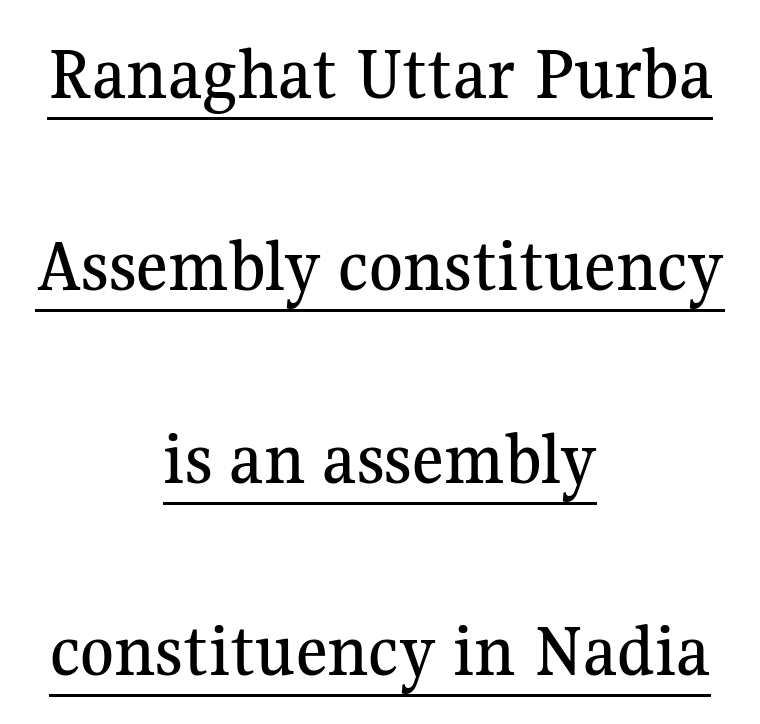
The image shows 77 px serif type, upright; set centered, loose line spacing (2.5x), normal letter spacing, underlined; medium stroke contrast and a medium x-height.
